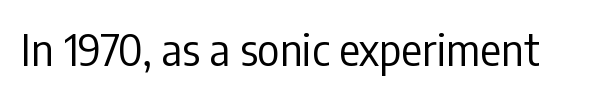
Q: Is the text bold? A: No.
Q: Is the text italic (slanted)? A: No, it is upright.
Q: Is the typeface a serif or a sans-serif typeface? A: Sans-serif.
Q: Is the text underlined? A: No.
Q: Is the spacing between letters normal or unusually wide? A: Normal.
Q: Width (condensed, normal, or wide)? A: Condensed.
Q: Stroke contrast? A: Low.
Q: x-height? A: Medium.
Q: Monospaced? A: No.
